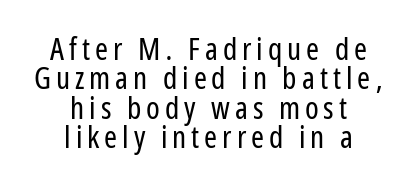
The image shows 31 px regular-weight, condensed sans-serif type, upright; set centered, tight line spacing (0.95x), not underlined; low stroke contrast and a medium x-height.
